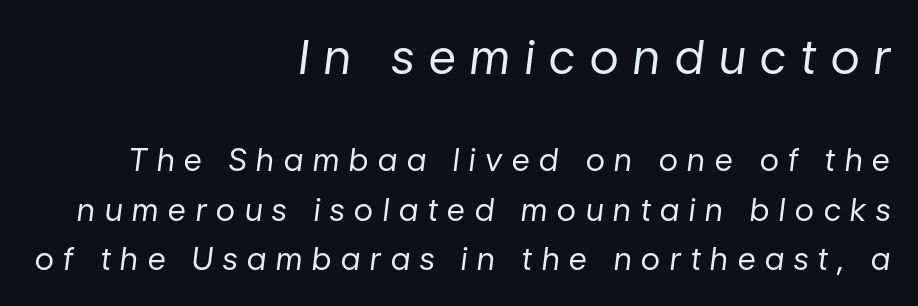
{"italic": "yes", "lean": "right", "slant_degrees": 7, "bold": "no", "weight": "regular", "width": "normal", "stroke_contrast": "low", "x_height": "medium", "monospaced": "no", "underline": "no", "align": "right", "line_spacing": "normal", "line_spacing_ratio": 1.59, "letter_spacing": "wide", "letter_spacing_em": 0.32, "larger_block": "first", "size_ratio": 1.52, "glyph_px": 47}
